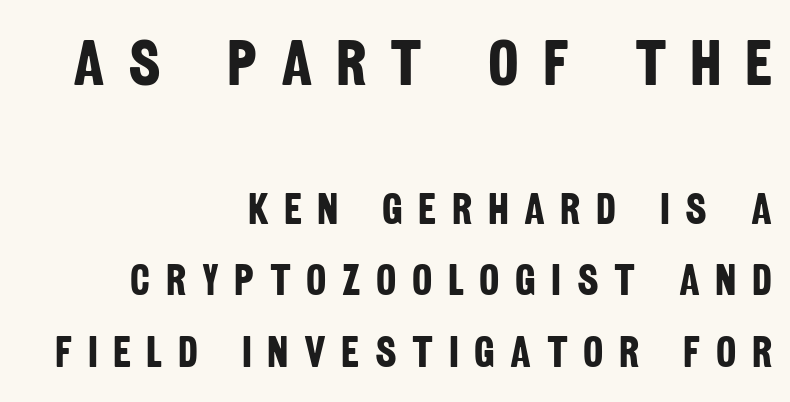
Q: Is the text bold? A: Yes.
Q: Is the typeface a serif or a sans-serif typeface? A: Sans-serif.
Q: Is the text underlined? A: No.
Q: How is the paragraph aligned? A: Right-aligned.
Q: Is the spacing between letters normal or unusually wide? A: Unusually wide.
Q: Is the spacing between lines tight, normal or loose? A: Normal.
Q: Which block of text is set in a larger size, the first (top) or the second (bottom)? A: The first (top) one.
Q: Width (condensed, normal, or wide)? A: Condensed.
Q: Stroke contrast? A: Low.
Q: x-height? A: Large.
Q: Monospaced? A: No.
